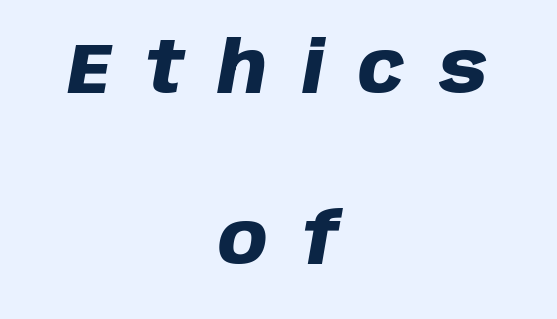
Letters rest on an invisible, unmarked baseline. Summary of weight: heavy, a full bold. The leading is generous, giving the passage an open texture. The rendering applies a slant to the glyphs.
